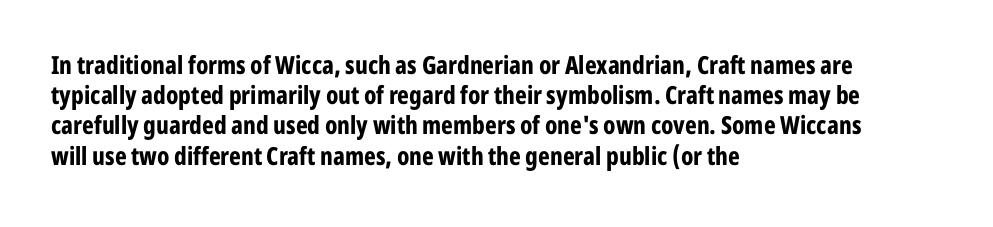
The passage shown is emphatically bold. The space directly below the letters is spotless. Tracking here is standard; glyphs follow each other at the usual distance. Where is the straight margin? On the left.
